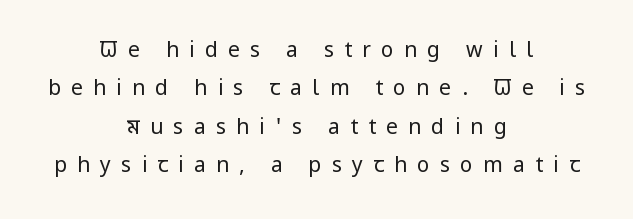
Q: Is the text bold? A: No.
Q: Is the text italic (slanted)? A: No, it is upright.
Q: Is the text underlined? A: No.
Q: How is the paragraph aligned? A: Centered.
Q: Is the spacing between letters normal or unusually wide? A: Unusually wide.
